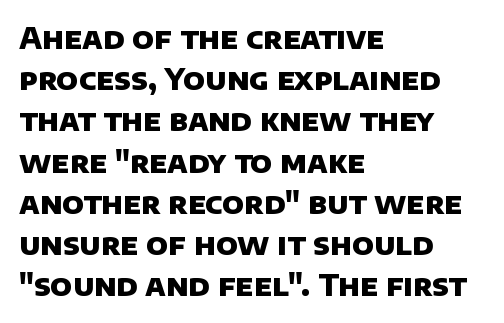
Interline gaps are of average width in this sample. Glance below the letters and you will spot only blank space. The designer went with a sans here, leaving each stem footless. Which margin do the lines hug? The left one — the right edge is uneven. Letter spacing: default.
